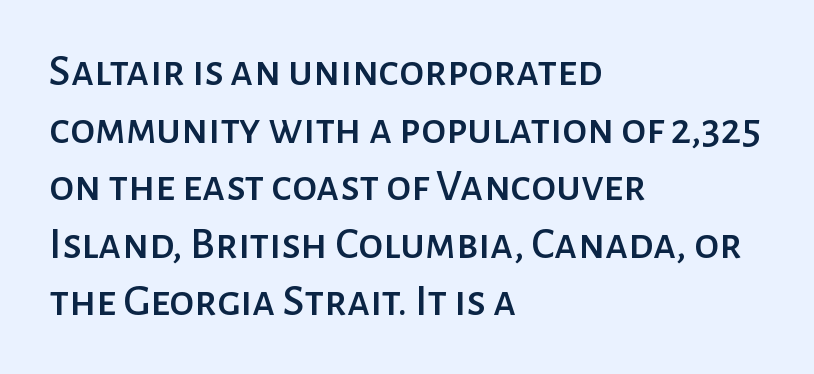
Q: Is the text italic (slanted)? A: No, it is upright.
Q: Is the typeface a serif or a sans-serif typeface? A: Sans-serif.
Q: Is the text underlined? A: No.
Q: How is the paragraph aligned? A: Left-aligned.
Q: Is the spacing between letters normal or unusually wide? A: Normal.
Q: Is the spacing between lines tight, normal or loose? A: Normal.
Q: Width (condensed, normal, or wide)? A: Normal.
Q: Stroke contrast? A: Low.
Q: x-height? A: Medium.
Q: Monospaced? A: No.
